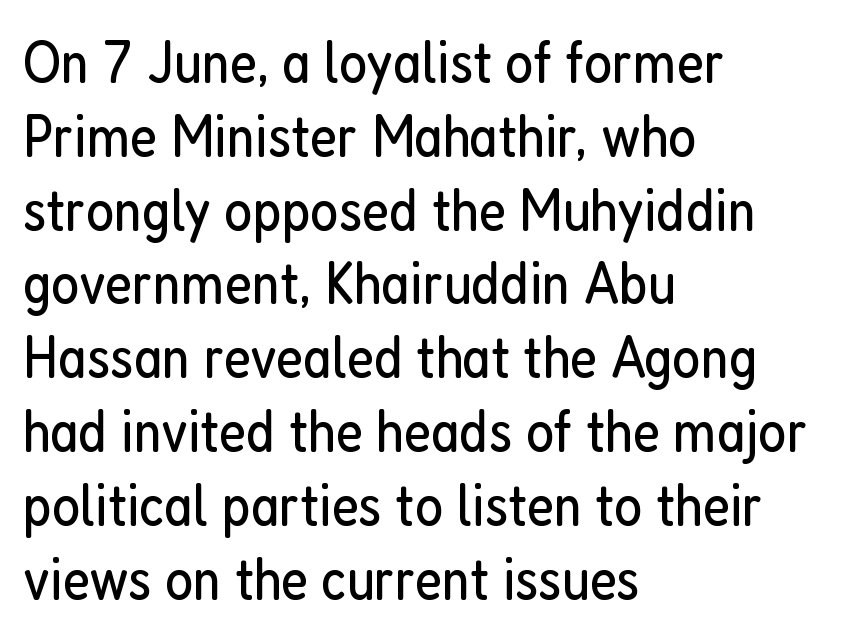
Q: Is the text bold? A: No.
Q: Is the text italic (slanted)? A: No, it is upright.
Q: Is the typeface a serif or a sans-serif typeface? A: Sans-serif.
Q: Is the text underlined? A: No.
Q: How is the paragraph aligned? A: Left-aligned.
Q: Is the spacing between letters normal or unusually wide? A: Normal.
Q: Width (condensed, normal, or wide)? A: Condensed.
Q: Stroke contrast? A: Low.
Q: x-height? A: Medium.
Q: Monospaced? A: No.
